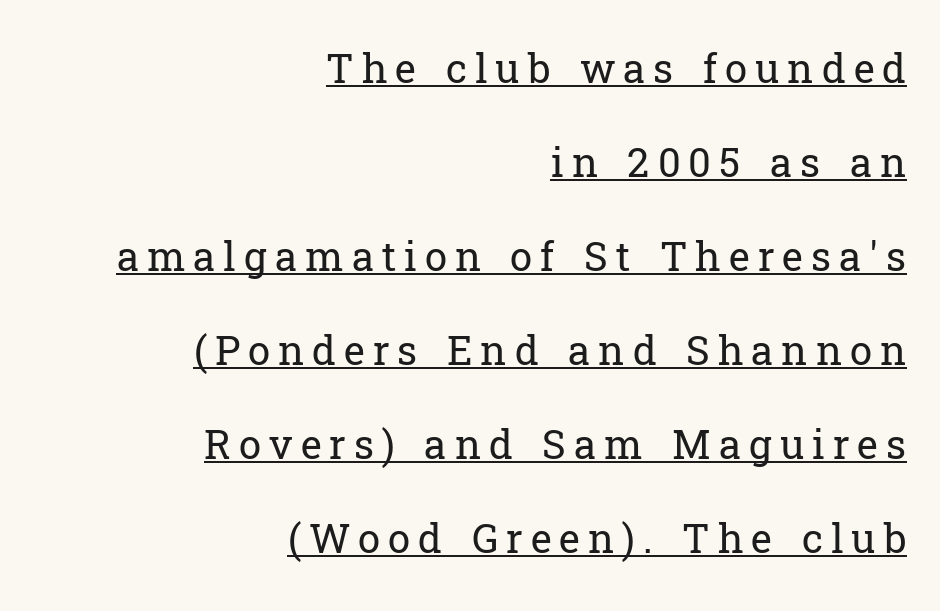
{"serif": "yes", "italic": "no", "bold": "no", "weight": "regular", "width": "normal", "stroke_contrast": "low", "x_height": "medium", "monospaced": "no", "underline": "yes", "align": "right", "line_spacing": "loose", "line_spacing_ratio": 2.35, "letter_spacing": "wide", "letter_spacing_em": 0.2, "glyph_px": 40}
